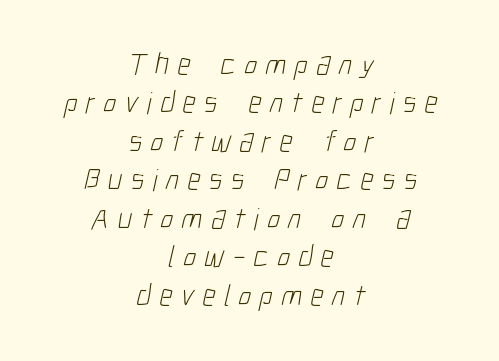
Q: Is the text bold? A: No.
Q: Is the typeface a serif or a sans-serif typeface? A: Sans-serif.
Q: Is the text underlined? A: No.
Q: How is the paragraph aligned? A: Centered.
Q: Is the spacing between letters normal or unusually wide? A: Unusually wide.
Q: Width (condensed, normal, or wide)? A: Condensed.
Q: Stroke contrast? A: Low.
Q: x-height? A: Medium.
Q: Monospaced? A: No.
